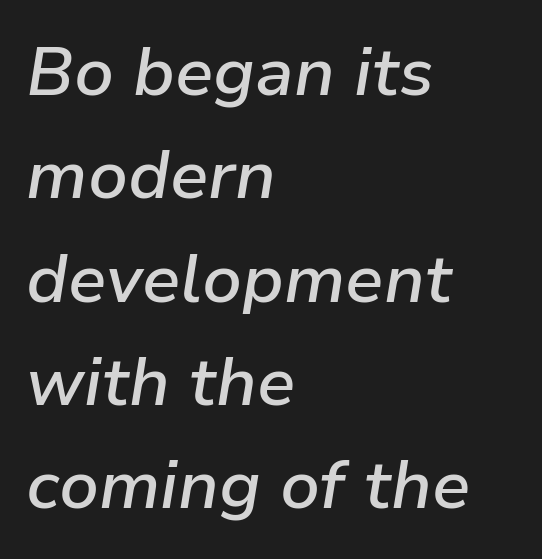
{"italic": "yes", "lean": "right", "slant_degrees": 9, "bold": "semi", "weight": "semibold", "width": "normal", "stroke_contrast": "low", "x_height": "medium", "monospaced": "no", "underline": "no", "align": "left", "line_spacing": "normal", "line_spacing_ratio": 1.52, "letter_spacing": "normal", "letter_spacing_em": 0.0, "glyph_px": 68}
